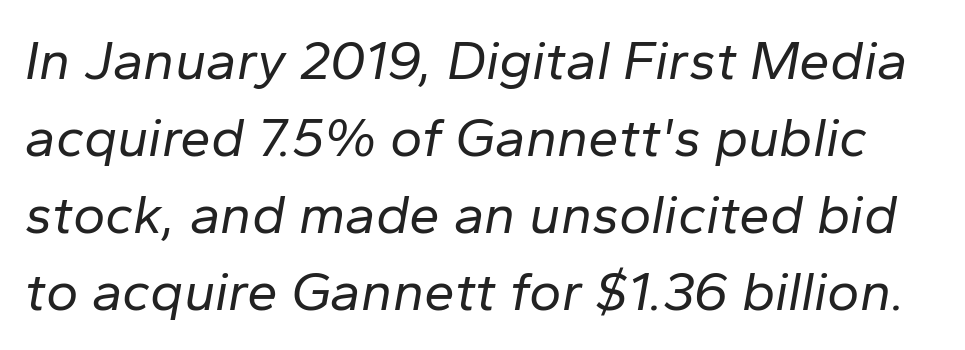
Check under the words: just untouched page. The passage shown has conventional tracking throughout. This sample has the flowing, uneven cadence of proportional lettering. Stem width sits at or under what a default text font uses. Notice how the stems are inclined rather than vertical — that's the hallmark of italics. The block of text has a typical density, with ordinary space between rows.
